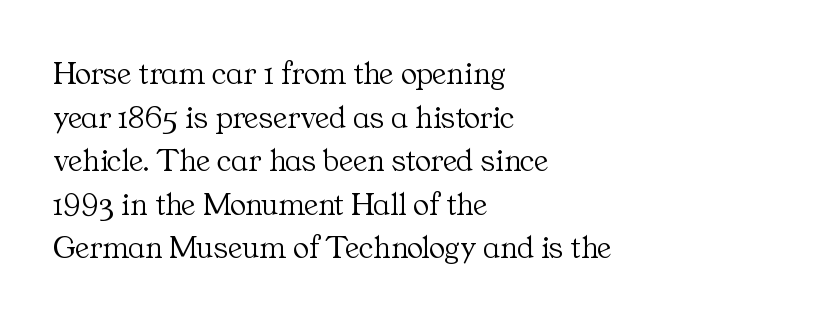
Q: Is the text bold? A: No.
Q: Is the text italic (slanted)? A: No, it is upright.
Q: Is the typeface a serif or a sans-serif typeface? A: Serif.
Q: Is the text underlined? A: No.
Q: How is the paragraph aligned? A: Left-aligned.
Q: Is the spacing between letters normal or unusually wide? A: Normal.
Q: Is the spacing between lines tight, normal or loose? A: Normal.
Q: Width (condensed, normal, or wide)? A: Normal.
Q: Stroke contrast? A: Medium.
Q: x-height? A: Medium.
Q: Monospaced? A: No.
